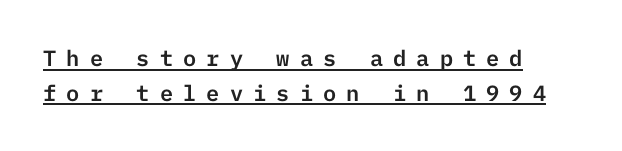
The image shows 22 px text type, upright; set left-aligned, normal line spacing (1.57x), unusually wide letter spacing (+0.46 em), underlined.
